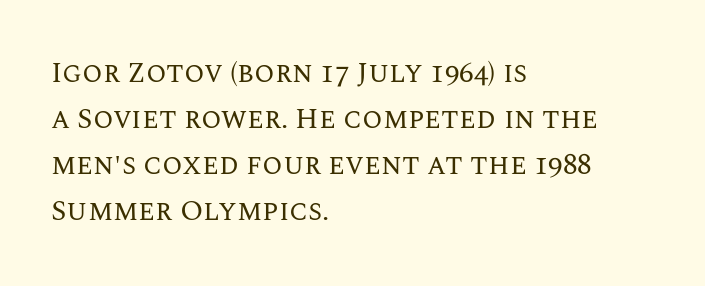
Q: Is the text bold? A: No.
Q: Is the text italic (slanted)? A: No, it is upright.
Q: Is the text underlined? A: No.
Q: How is the paragraph aligned? A: Left-aligned.
Q: Is the spacing between letters normal or unusually wide? A: Normal.
Q: Is the spacing between lines tight, normal or loose? A: Normal.
Q: Width (condensed, normal, or wide)? A: Normal.
Q: Stroke contrast? A: Medium.
Q: x-height? A: Large.
Q: Monospaced? A: No.
